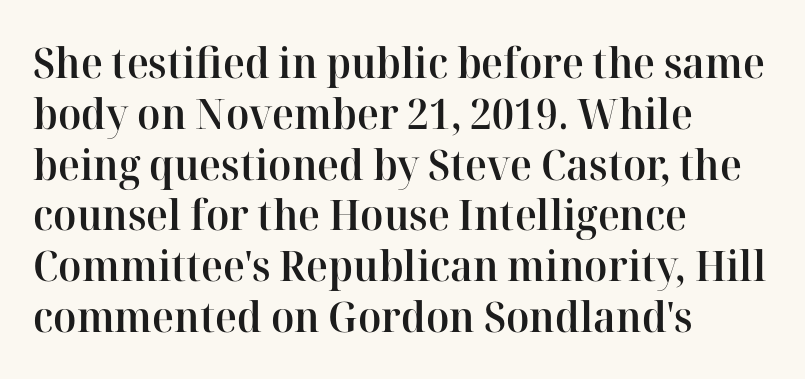
I'd call this a serif setting — the letters wear small feet. Reading down the block, your eye returns to a fixed left position each line. Lines of text with bare space underneath. A typesetter would mark this as roman, not italic.
